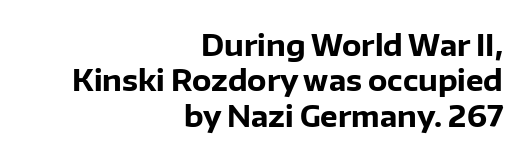
{"serif": "no", "italic": "no", "bold": "yes", "weight": "heavy", "width": "normal", "stroke_contrast": "low", "x_height": "medium", "monospaced": "no", "underline": "no", "align": "right", "line_spacing": "normal", "line_spacing_ratio": 1.26, "letter_spacing": "normal", "letter_spacing_em": 0.0, "glyph_px": 28}
